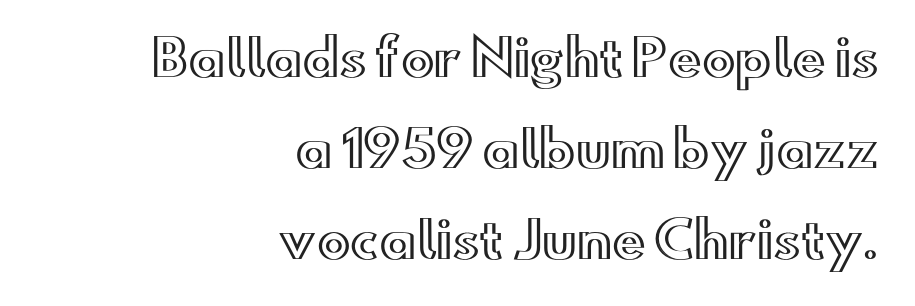
Q: Is the text italic (slanted)? A: No, it is upright.
Q: Is the text underlined? A: No.
Q: How is the paragraph aligned? A: Right-aligned.
Q: Is the spacing between letters normal or unusually wide? A: Normal.
Q: Width (condensed, normal, or wide)? A: Wide.
Q: x-height? A: Small.
Q: Monospaced? A: No.
